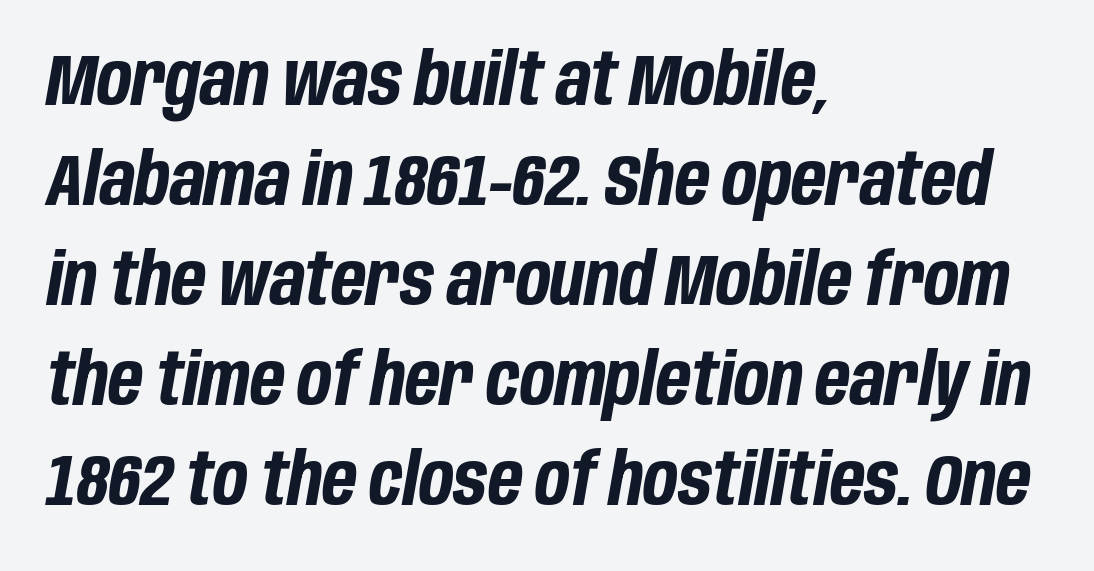
The image shows 72 px bold, condensed type, italic (leaning right); set left-aligned, normal line spacing (1.39x), normal letter spacing, not underlined; low stroke contrast and a large x-height.
